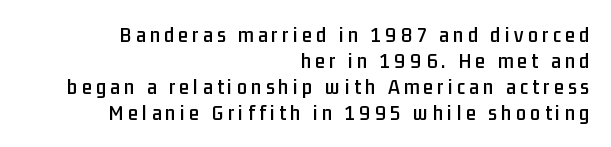
The image shows 22 px text type, upright; set right-aligned, line spacing 1.18x, unusually wide letter spacing (+0.2 em), not underlined.
